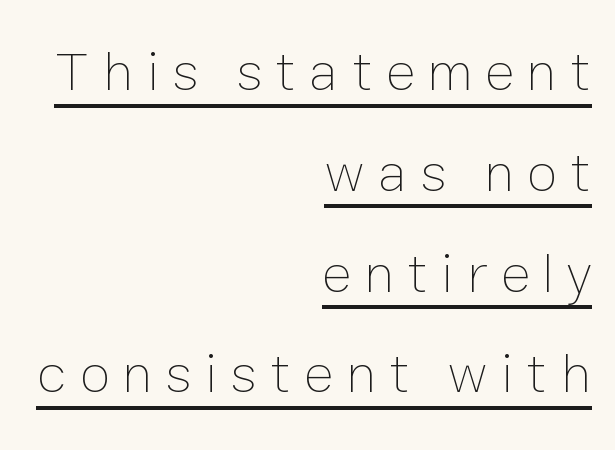
The image shows 56 px thin type, upright; set right-aligned, line spacing 1.8x, unusually wide letter spacing (+0.23 em), underlined; low stroke contrast and a medium x-height.
